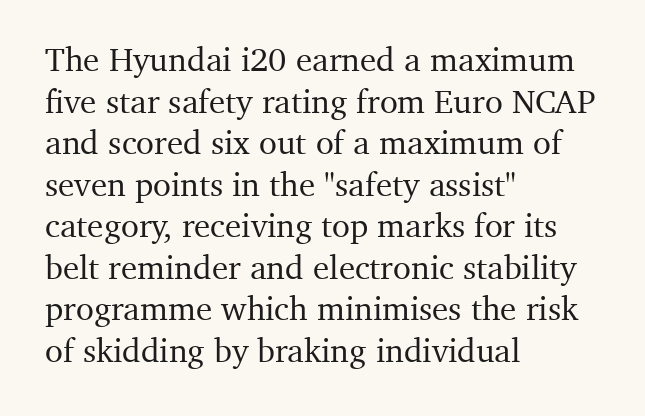
These lines are composed in type with serifs. The face used here is rendered with its standard letterfit. Does the leading feel generous? No, just average. These lines are set flush left with a ragged right edge.
